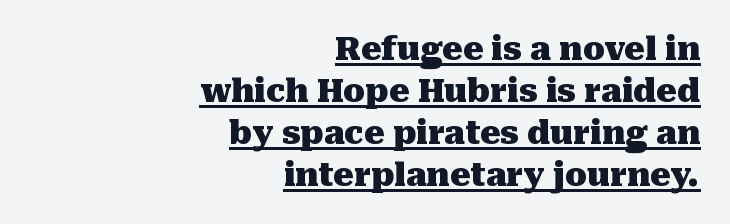
Q: Is the text bold? A: Yes.
Q: Is the text italic (slanted)? A: No, it is upright.
Q: Is the typeface a serif or a sans-serif typeface? A: Serif.
Q: Is the text underlined? A: Yes.
Q: How is the paragraph aligned? A: Right-aligned.
Q: Is the spacing between letters normal or unusually wide? A: Normal.
Q: Is the spacing between lines tight, normal or loose? A: Normal.
Q: Width (condensed, normal, or wide)? A: Normal.
Q: Stroke contrast? A: Medium.
Q: x-height? A: Medium.
Q: Monospaced? A: No.
